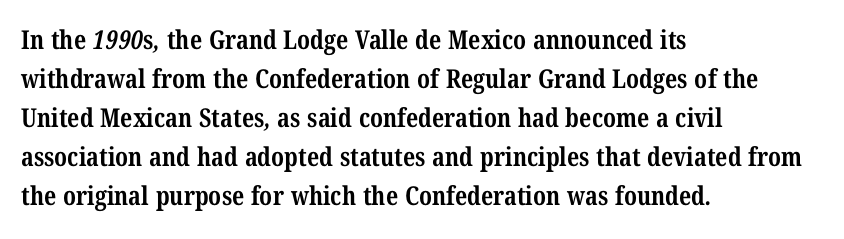
Q: Is the text bold? A: Yes.
Q: Is the text underlined? A: No.
Q: How is the paragraph aligned? A: Left-aligned.
Q: Is the spacing between letters normal or unusually wide? A: Normal.
Q: Is the spacing between lines tight, normal or loose? A: Normal.
